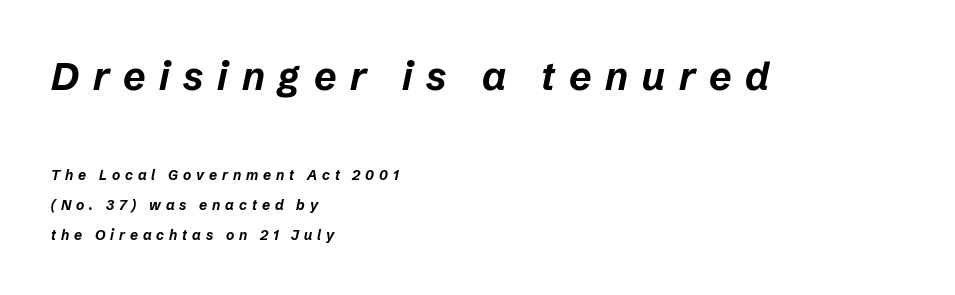
Observe the wide spacing: letters keep a clear distance from each other. Bold? Absolutely — the strokes are thick and heavy. The vertical gap from one line to the next is large. The rendering uses natural spacing where letterforms have individual widths. The specimen omits any rule beneath the text block's lines. The text block is weighted toward the left margin, trailing off unevenly rightward.
